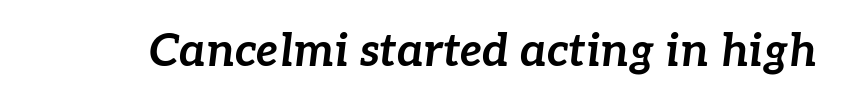
How are the letters spaced? Ordinarily, with no added tracking. On the weight axis this lands at bold, roughly 700. Think of a printed novel: that variable character pitch is what you see here. The face used here has a pronounced slope to its letters. Each row of text sits above clean, open space.
